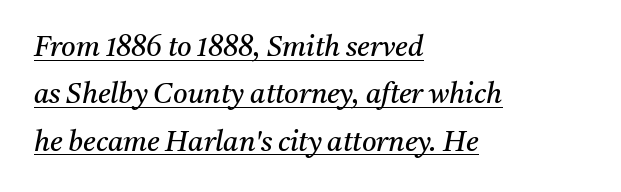
Are there feet on the stems? There are — it's a serif. Tracking value appears to be zero — textbook default spacing. Think of a printed novel: that variable character pitch is what you see here. Looks like someone drew a line under every word here. Is the type slanted? Yes — the strokes lean at a clear angle.
